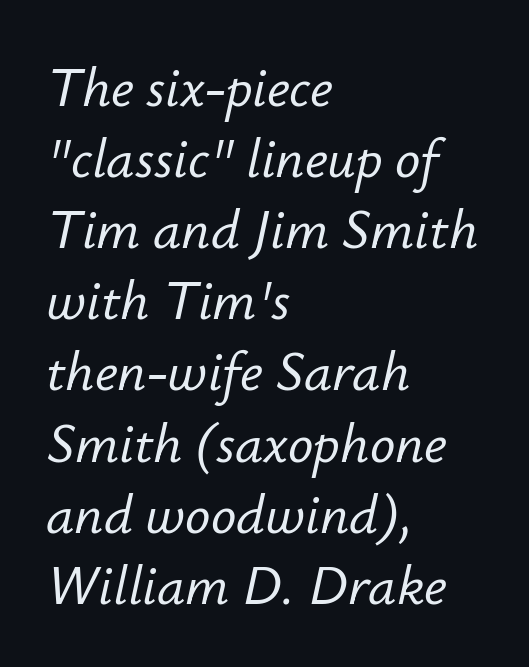
Q: Is the text italic (slanted)? A: Yes, it leans right by about 12 degrees.
Q: Is the text underlined? A: No.
Q: How is the paragraph aligned? A: Left-aligned.
Q: Is the spacing between letters normal or unusually wide? A: Normal.
Q: Is the spacing between lines tight, normal or loose? A: Normal.
Q: Width (condensed, normal, or wide)? A: Normal.
Q: Stroke contrast? A: Low.
Q: x-height? A: Small.
Q: Monospaced? A: No.
